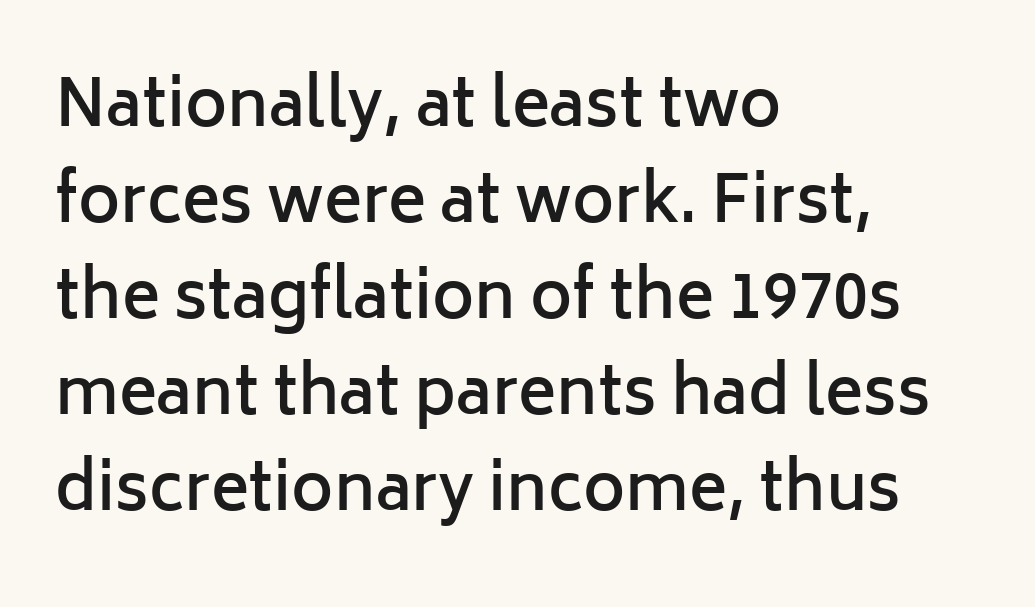
The image shows 64 px semibold sans-serif type, upright; set left-aligned, normal line spacing (1.5x), normal letter spacing, not underlined; low stroke contrast and a medium x-height.
